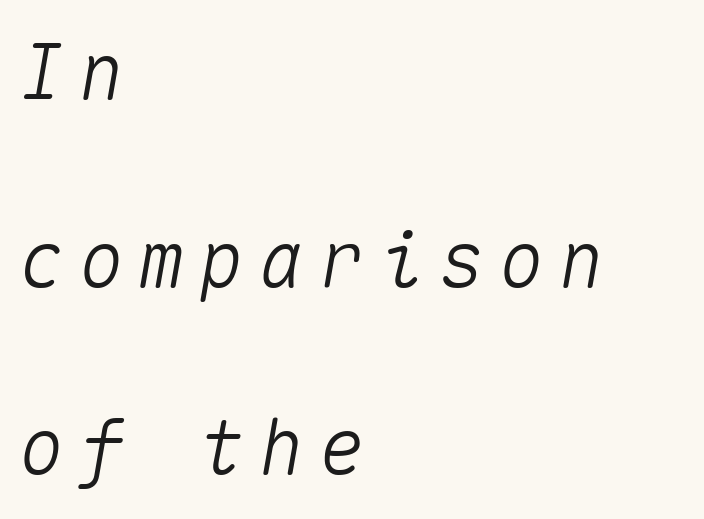
The image shows 76 px text type, italic (leaning right), monospaced; set left-aligned, loose line spacing (2.47x), not underlined; medium stroke contrast and a medium x-height.
